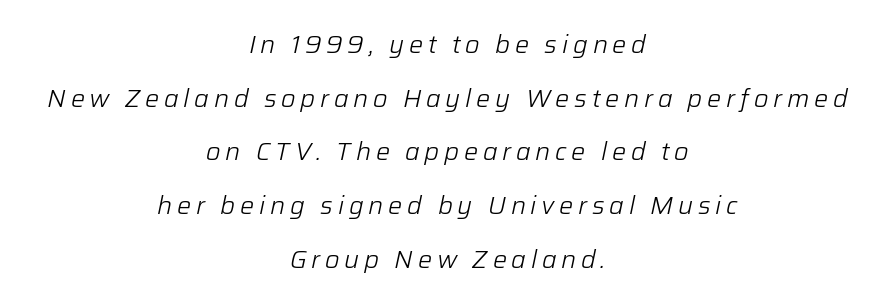
Quick note: italic. The text block is weighted toward neither margin, spreading evenly from the middle. The lines are spread far apart with generous leading. Weight: regular or lighter.
